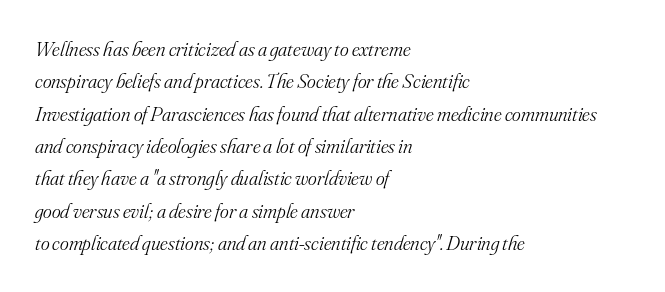
{"italic": "yes", "lean": "right", "slant_degrees": 16, "bold": "no", "underline": "no", "align": "left", "line_spacing": "normal", "line_spacing_ratio": 1.54, "letter_spacing": "normal", "letter_spacing_em": 0.0, "glyph_px": 21}
